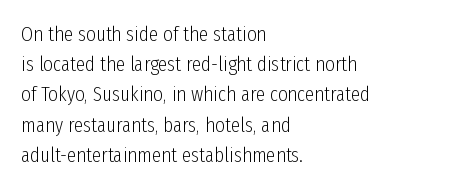
Regarding leading, the lines here are spaced in the standard way. Underline: absent. A classic flush-left, rag-right setting is used for this passage. Every character sits straight up, as roman type does.
